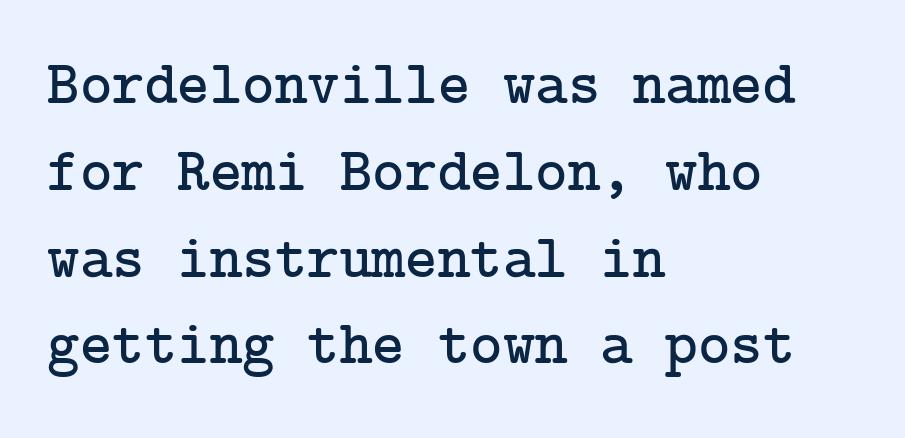
Vertical spacing — default. Letter spacing: default. The lines are quadded left. The typeface chosen for these lines features serifs. Italic? Not at all — the glyphs are vertical.
